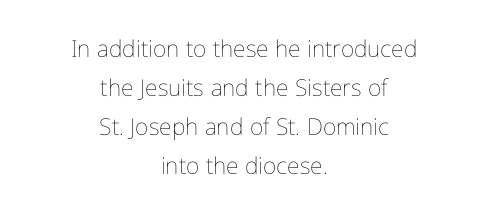
The image shows 23 px text type, upright; set centered, normal line spacing (1.7x), normal letter spacing, not underlined.
